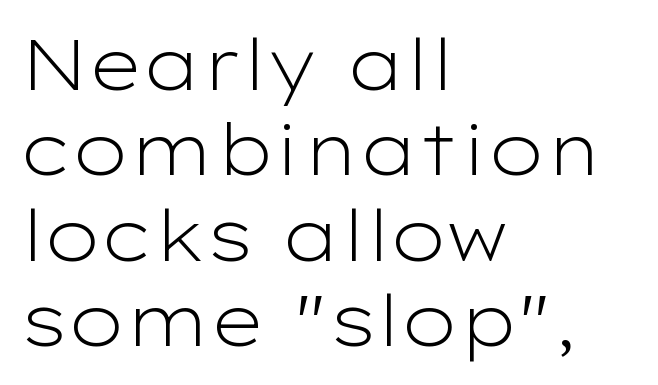
The image shows 70 px light, wide sans-serif type, upright; set left-aligned, line spacing 1.22x, normal letter spacing, not underlined; low stroke contrast and a medium x-height.
